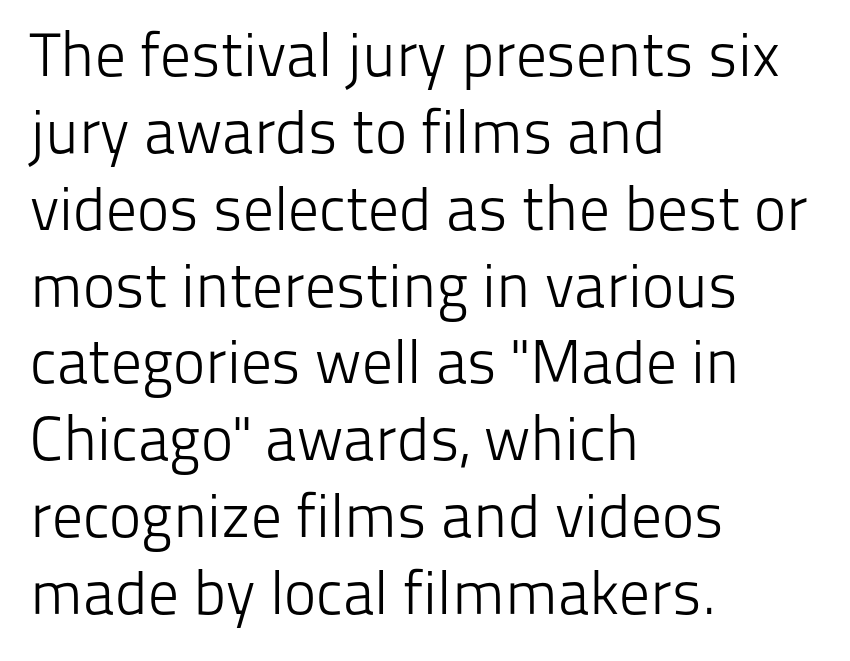
Observe the absence of serifs on each vertical stroke in this sample. This sample has the flowing, uneven cadence of proportional lettering. In terms of leading, this rendering sits right in the middle. Between one letter and the next there's only the usual sliver of space. The weight would be labelled regular, book, light, or lighter still. The baseline area is clear.
